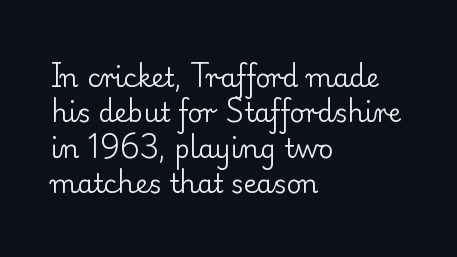
Vertically, the passage feels balanced, rows spaced as you'd expect. No italicization has been applied; the sample stays upright. A bare baseline throughout the passage. Think standard paragraph weight, or any step lighter than that.
